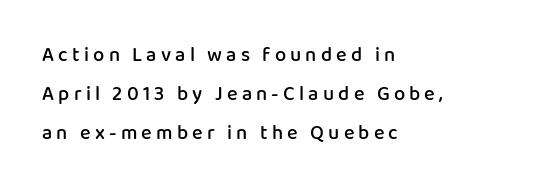
Plain, unruled lines of type. A roman cut, with each character standing at attention. Teacher's note: observe the even left margin — that is flush-left alignment. A typesetter would call this leading open, well beyond the default. This is the in-between weight designers call semibold or demi.
